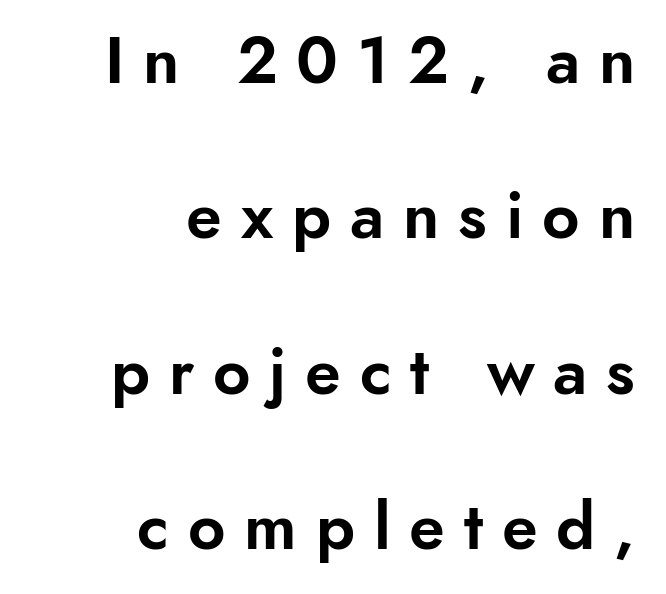
The image shows 65 px sans-serif type, upright; set right-aligned, loose line spacing (2.39x), unusually wide letter spacing (+0.29 em), not underlined; low stroke contrast and a small x-height.
